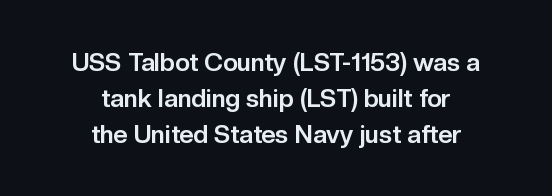
The image shows 25 px bold type, upright; set centered, normal line spacing (1.44x), normal letter spacing, not underlined.
